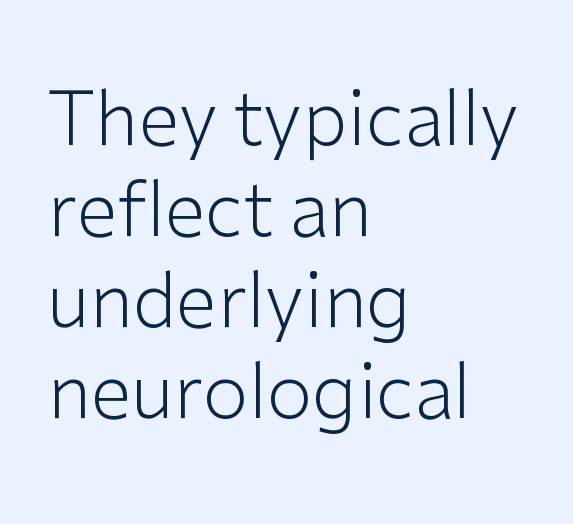
This sample is left-justified, so line endings fall wherever the words run out. This sample has the flowing, uneven cadence of proportional lettering. Letters have the restrained weight of plain body copy at most. Letters rest on an invisible, unmarked baseline. The horizontal fit of the characters is conventional and even.
